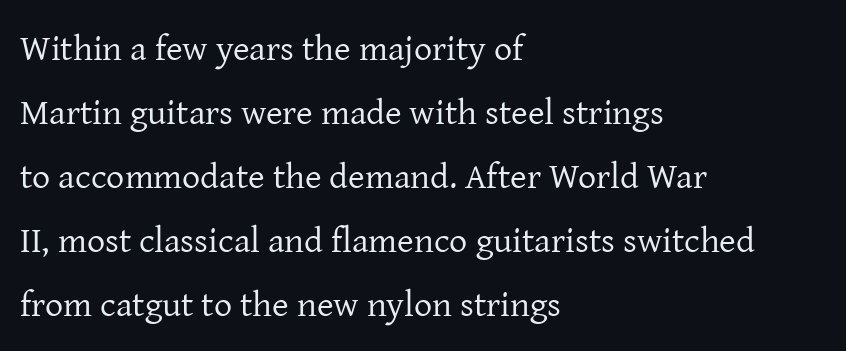
Q: Is the text bold? A: No.
Q: Is the text italic (slanted)? A: No, it is upright.
Q: Is the typeface a serif or a sans-serif typeface? A: Serif.
Q: Is the text underlined? A: No.
Q: How is the paragraph aligned? A: Left-aligned.
Q: Is the spacing between letters normal or unusually wide? A: Normal.
Q: Width (condensed, normal, or wide)? A: Normal.
Q: Stroke contrast? A: Low.
Q: x-height? A: Medium.
Q: Monospaced? A: No.
